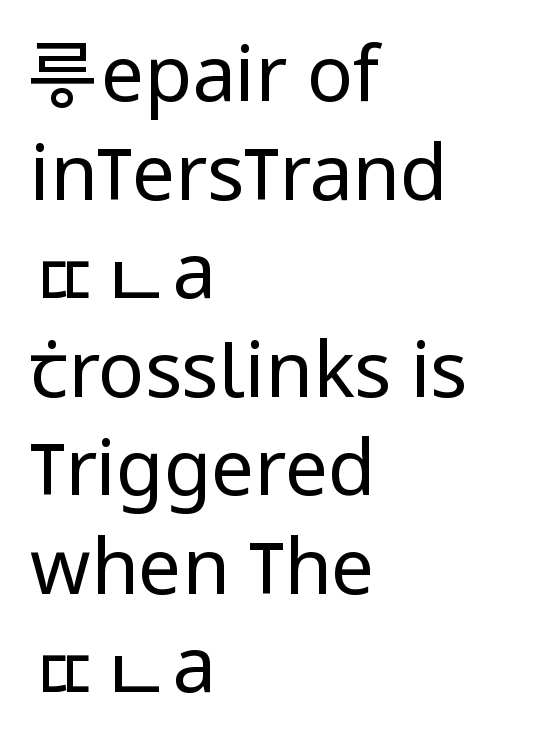
Q: Is the text bold? A: No.
Q: Is the text italic (slanted)? A: No, it is upright.
Q: Is the typeface a serif or a sans-serif typeface? A: Sans-serif.
Q: Is the text underlined? A: No.
Q: How is the paragraph aligned? A: Left-aligned.
Q: Is the spacing between letters normal or unusually wide? A: Normal.
Q: Is the spacing between lines tight, normal or loose? A: Normal.
Q: Width (condensed, normal, or wide)? A: Condensed.
Q: Stroke contrast? A: Low.
Q: x-height? A: Large.
Q: Monospaced? A: No.
